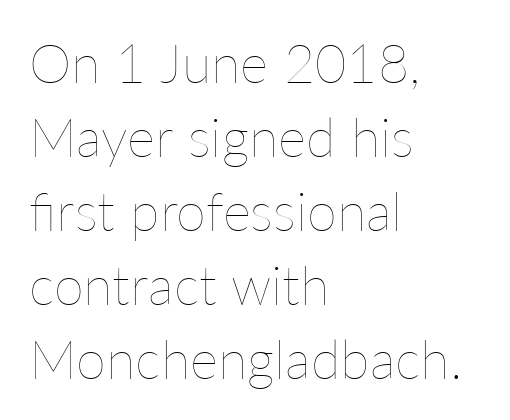
A typesetter would call this proportional, since set widths differ per character. Clear beneath every line of the passage. Ink coverage per letter is moderate at most. In terms of posture, this sample is upright.
